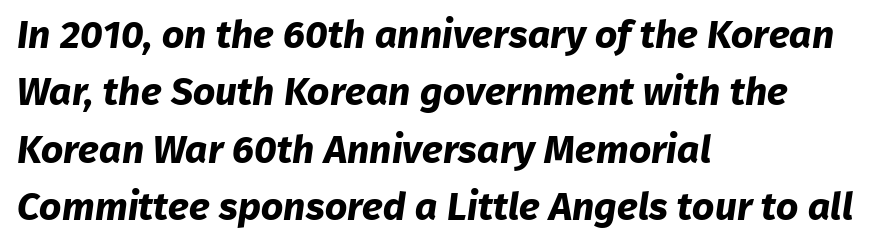
The image shows 39 px bold sans-serif type; set left-aligned, normal line spacing (1.47x), normal letter spacing, not underlined; low stroke contrast and a medium x-height.
